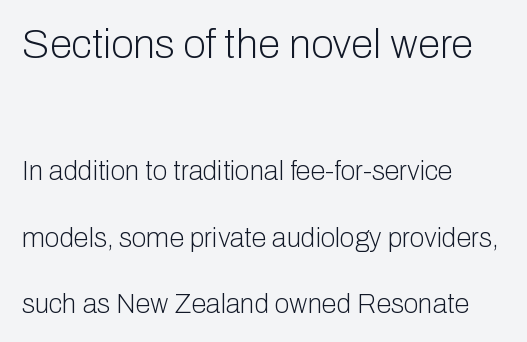
Q: Is the text bold? A: No.
Q: Is the text italic (slanted)? A: No, it is upright.
Q: Is the typeface a serif or a sans-serif typeface? A: Sans-serif.
Q: Is the text underlined? A: No.
Q: How is the paragraph aligned? A: Left-aligned.
Q: Is the spacing between letters normal or unusually wide? A: Normal.
Q: Is the spacing between lines tight, normal or loose? A: Loose.
Q: Which block of text is set in a larger size, the first (top) or the second (bottom)? A: The first (top) one.
Q: Width (condensed, normal, or wide)? A: Normal.
Q: Stroke contrast? A: Low.
Q: x-height? A: Medium.
Q: Monospaced? A: No.
